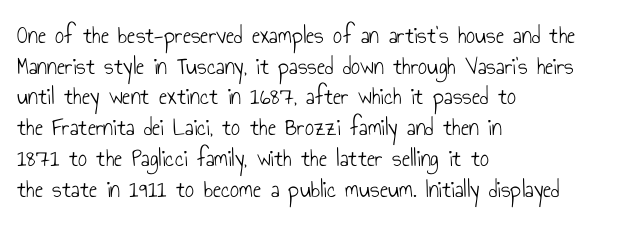
Q: Is the text bold? A: No.
Q: Is the text italic (slanted)? A: No, it is upright.
Q: Is the text underlined? A: No.
Q: How is the paragraph aligned? A: Left-aligned.
Q: Is the spacing between letters normal or unusually wide? A: Normal.
